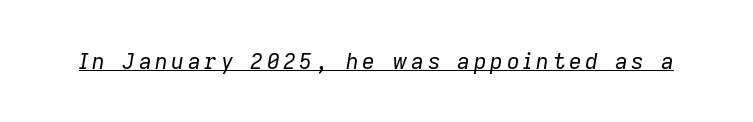
The cut favours lightness, reaching ordinary text weight at its darkest. Has an underline been added? It has. The face used here has a pronounced slope to its letters.
